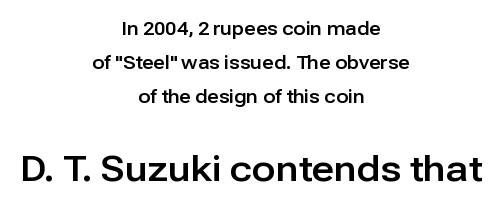
{"serif": "no", "italic": "no", "width": "normal", "stroke_contrast": "low", "x_height": "medium", "monospaced": "no", "underline": "no", "align": "center", "line_spacing_ratio": 1.89, "letter_spacing": "normal", "letter_spacing_em": 0.0, "larger_block": "second", "size_ratio": 1.94, "glyph_px": 35}
